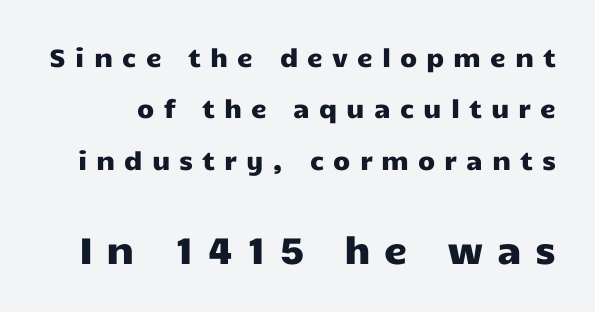
The image shows 37 px wide sans-serif type, upright; set loose line spacing (2.06x), unusually wide letter spacing (+0.36 em), not underlined; the second (bottom) block is 1.48x larger; low stroke contrast and a medium x-height.
